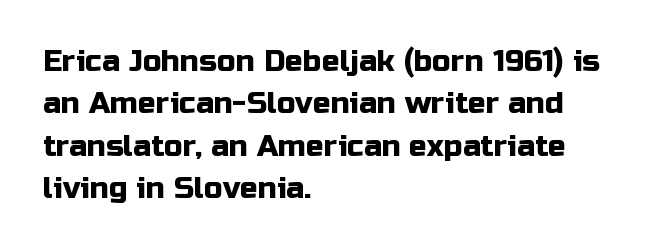
{"serif": "no", "italic": "no", "width": "normal", "stroke_contrast": "low", "x_height": "medium", "monospaced": "no", "underline": "no", "align": "left", "line_spacing": "normal", "line_spacing_ratio": 1.41, "letter_spacing": "normal", "letter_spacing_em": 0.0, "glyph_px": 30}
